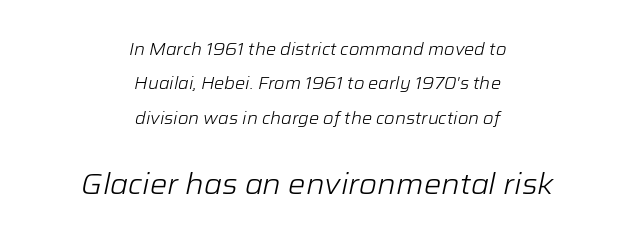
The image shows 29 px light type, italic (leaning right); set centered, loose line spacing (2.02x), normal letter spacing, not underlined; the second (bottom) block is 1.71x larger; low stroke contrast and a medium x-height.
